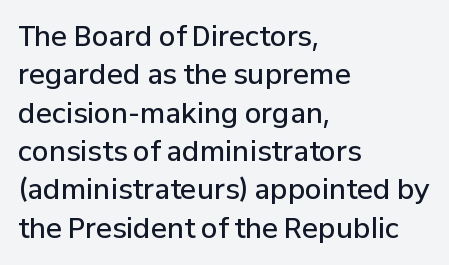
The lines in this sample share a left origin and differ only in where they stop. Does the leading feel generous? No, just average. Bare-footed words on every line. These lines were composed using upright roman letters.
